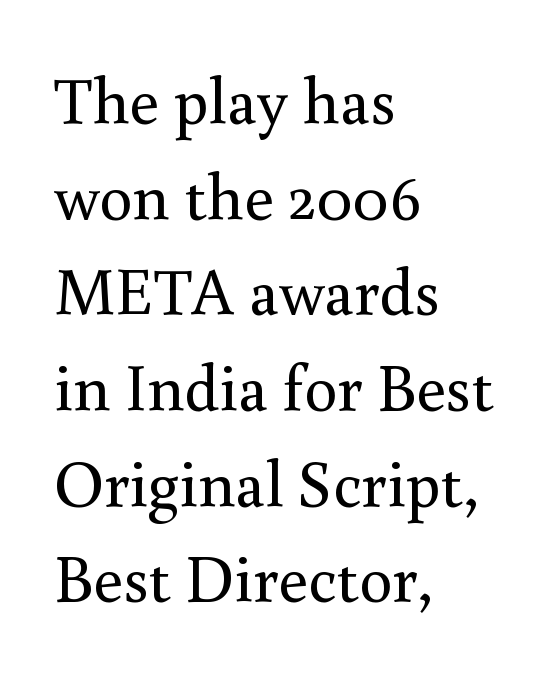
{"serif": "yes", "italic": "no", "bold": "no", "weight": "regular", "width": "normal", "x_height": "small", "monospaced": "no", "underline": "no", "align": "left", "line_spacing": "normal", "line_spacing_ratio": 1.45, "letter_spacing": "normal", "letter_spacing_em": 0.0, "glyph_px": 66}
